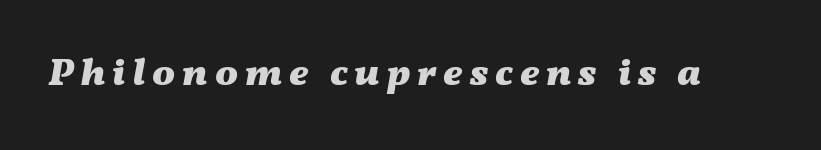
The axis of the letterforms is tilted away from vertical. The rendering uses natural spacing where letterforms have individual widths. Plenty of ink on the page — the face is bold. The gap between lines stays unmarked.
